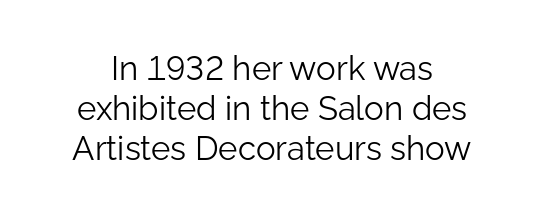
The image shows 33 px light sans-serif type, upright; set line spacing 1.21x, normal letter spacing, not underlined; low stroke contrast and a medium x-height.
